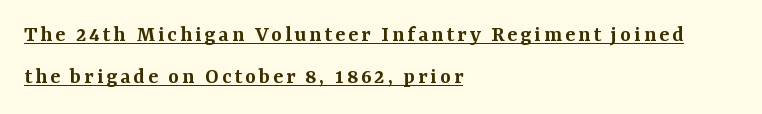
The image shows 23 px text type, upright; set left-aligned, line spacing 1.82x, underlined.
